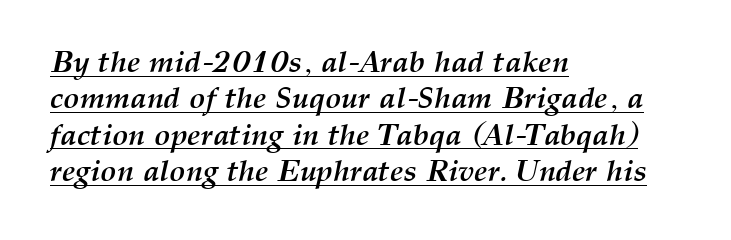
Q: Is the text bold? A: Yes.
Q: Is the text italic (slanted)? A: Yes, it leans right by about 12 degrees.
Q: Is the text underlined? A: Yes.
Q: How is the paragraph aligned? A: Left-aligned.
Q: Is the spacing between letters normal or unusually wide? A: Normal.
Q: Width (condensed, normal, or wide)? A: Normal.
Q: Stroke contrast? A: Medium.
Q: x-height? A: Medium.
Q: Monospaced? A: No.
